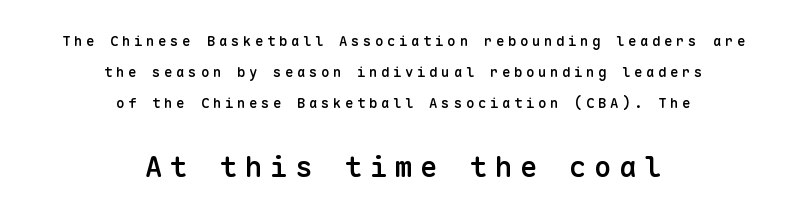
Whoever set this made the second block the dominant, larger element. Letters rest on an invisible, unmarked baseline. Is the letter spacing exaggerated? Yes — the characters are pushed far apart. Compared with a flush-left layout, this one balances lines on the center instead. The leading is generous, giving the passage an open texture. In terms of letterform style, serifs are entirely absent.
